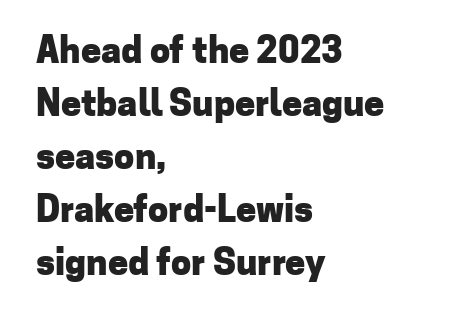
Q: Is the text bold? A: Yes.
Q: Is the text italic (slanted)? A: No, it is upright.
Q: Is the typeface a serif or a sans-serif typeface? A: Sans-serif.
Q: Is the text underlined? A: No.
Q: How is the paragraph aligned? A: Left-aligned.
Q: Is the spacing between letters normal or unusually wide? A: Normal.
Q: Is the spacing between lines tight, normal or loose? A: Normal.
Q: Width (condensed, normal, or wide)? A: Normal.
Q: Stroke contrast? A: Low.
Q: x-height? A: Medium.
Q: Monospaced? A: No.
